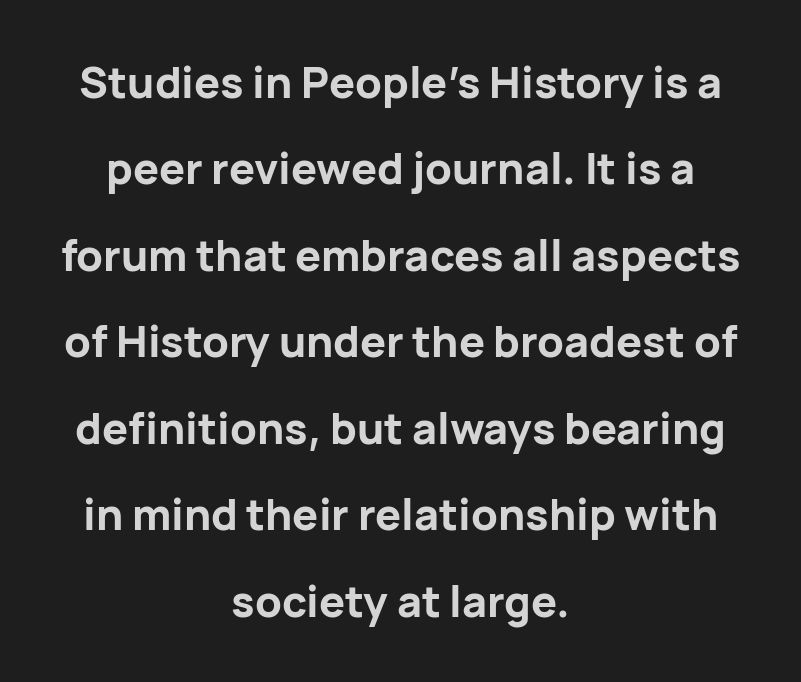
The glyphs are unaccompanied by any horizontal stroke below them. Note: no serifs on the glyphs. A typesetter would mark this as roman, not italic. These lines stack symmetrically, like a column narrowing and widening about its center.
